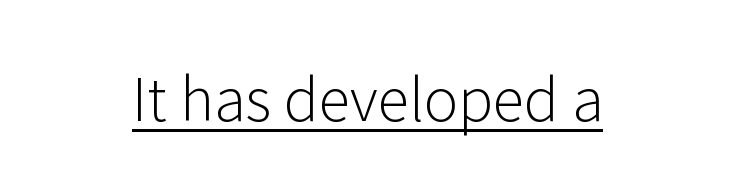
Q: Is the text bold? A: No.
Q: Is the text italic (slanted)? A: No, it is upright.
Q: Is the typeface a serif or a sans-serif typeface? A: Sans-serif.
Q: Is the text underlined? A: Yes.
Q: How is the paragraph aligned? A: Centered.
Q: Is the spacing between letters normal or unusually wide? A: Normal.
Q: Width (condensed, normal, or wide)? A: Normal.
Q: Stroke contrast? A: Low.
Q: x-height? A: Medium.
Q: Monospaced? A: No.
